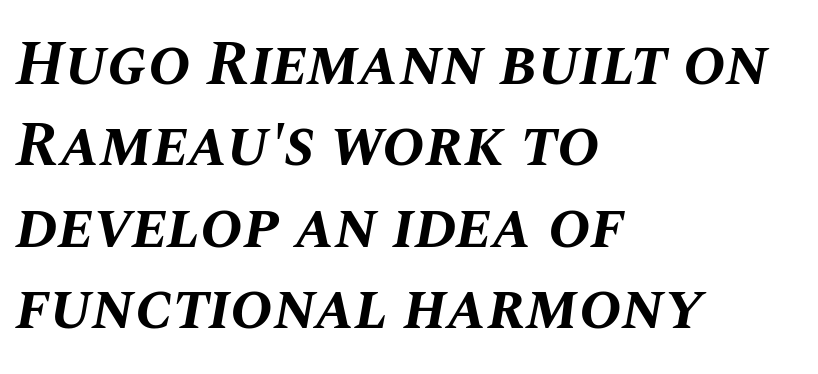
Q: Is the text bold? A: Yes.
Q: Is the text italic (slanted)? A: Yes, it leans right by about 10 degrees.
Q: Is the text underlined? A: No.
Q: How is the paragraph aligned? A: Left-aligned.
Q: Is the spacing between letters normal or unusually wide? A: Normal.
Q: Is the spacing between lines tight, normal or loose? A: Normal.
Q: Width (condensed, normal, or wide)? A: Normal.
Q: Stroke contrast? A: Medium.
Q: x-height? A: Large.
Q: Monospaced? A: No.
